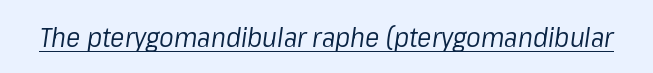
Q: Is the text bold? A: No.
Q: Is the text italic (slanted)? A: Yes, it leans right by about 8 degrees.
Q: Is the text underlined? A: Yes.
Q: Is the spacing between letters normal or unusually wide? A: Normal.
